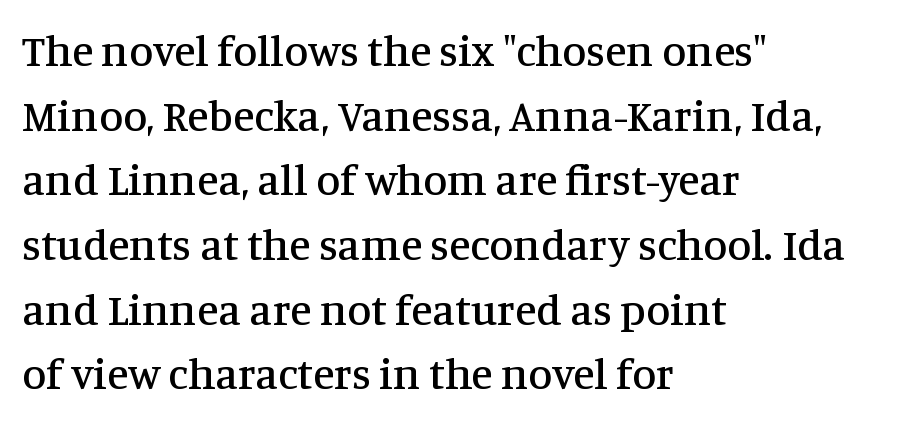
{"serif": "yes", "italic": "no", "width": "normal", "stroke_contrast": "medium", "x_height": "large", "monospaced": "no", "underline": "no", "align": "left", "line_spacing": "normal", "line_spacing_ratio": 1.47, "letter_spacing": "normal", "letter_spacing_em": 0.0, "glyph_px": 44}
